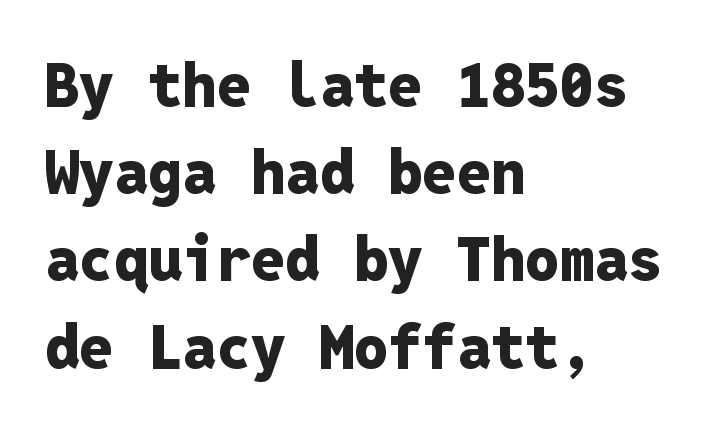
Q: Is the text bold? A: Yes.
Q: Is the text italic (slanted)? A: No, it is upright.
Q: Is the typeface a serif or a sans-serif typeface? A: Sans-serif.
Q: Is the text underlined? A: No.
Q: How is the paragraph aligned? A: Left-aligned.
Q: Is the spacing between letters normal or unusually wide? A: Normal.
Q: Is the spacing between lines tight, normal or loose? A: Normal.
Q: Width (condensed, normal, or wide)? A: Normal.
Q: Stroke contrast? A: Low.
Q: x-height? A: Medium.
Q: Monospaced? A: Yes.
